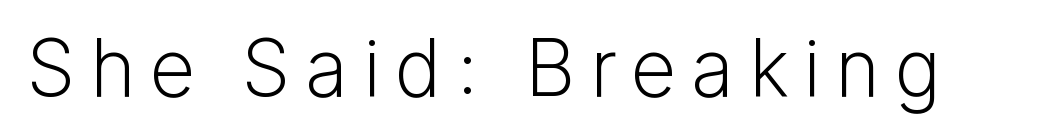
{"serif": "no", "italic": "no", "bold": "no", "weight": "light", "width": "normal", "stroke_contrast": "low", "x_height": "medium", "monospaced": "no", "underline": "no", "glyph_px": 78}
